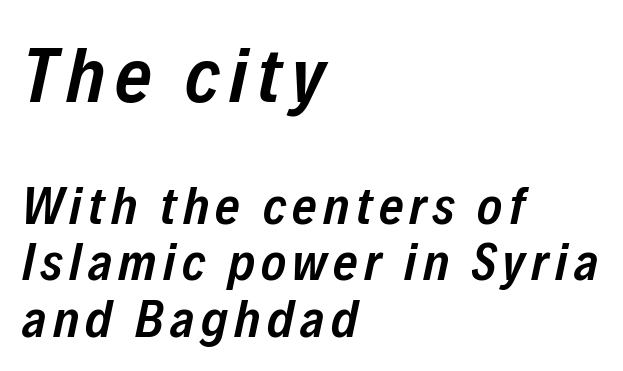
The rendering anchors every line to the left-hand side. Slightly chunky letters — semibold, I'd say, not full bold. The space beneath each line is pristine and unruled. Summary of vertical rhythm: compact, with narrow interline spacing. Proportional: the letters do not fall into vertical columns.
